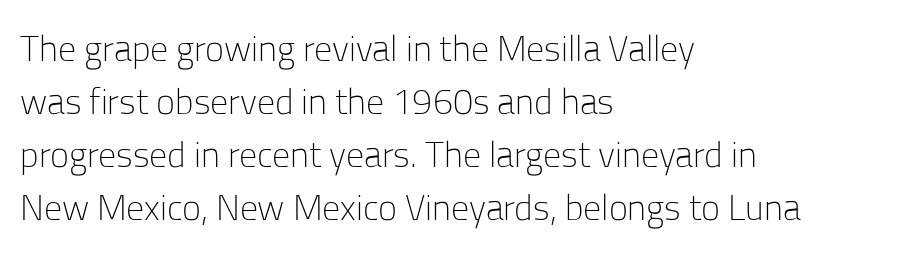
Nothing unusual about the tracking: characters are spaced as the font intends. This sample uses an upright cut, with every glyph sitting square on the baseline. The weight tops out at a normal text grade. Quick note: interline space is typical. These lines are rendered in a variable-pitch font.
